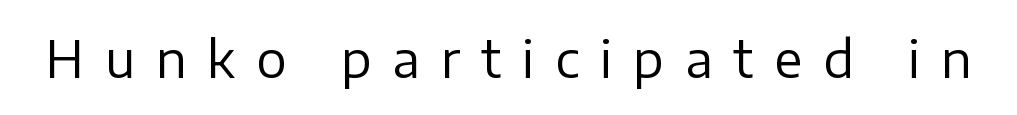
{"serif": "no", "italic": "no", "bold": "no", "weight": "regular", "width": "normal", "stroke_contrast": "low", "x_height": "medium", "monospaced": "no", "underline": "no", "letter_spacing": "wide", "letter_spacing_em": 0.42, "glyph_px": 50}
